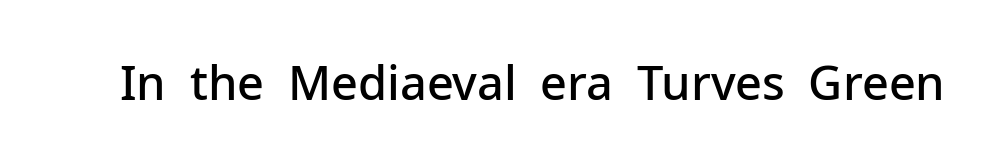
Q: Is the text bold? A: Semi-bold.
Q: Is the text italic (slanted)? A: No, it is upright.
Q: Is the typeface a serif or a sans-serif typeface? A: Sans-serif.
Q: Is the text underlined? A: No.
Q: Is the spacing between letters normal or unusually wide? A: Normal.
Q: Width (condensed, normal, or wide)? A: Normal.
Q: Stroke contrast? A: Low.
Q: x-height? A: Medium.
Q: Monospaced? A: No.
